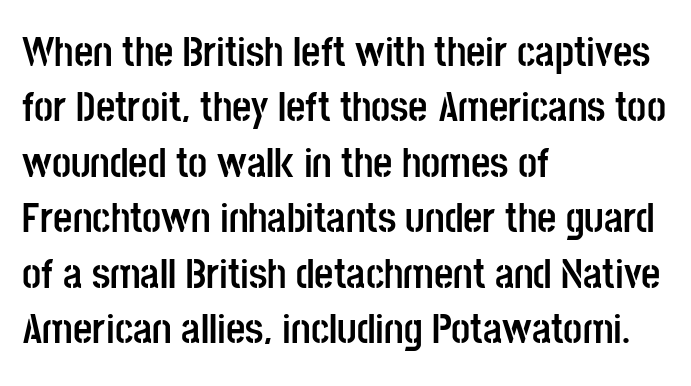
The image shows 42 px semibold, condensed sans-serif type, upright; set left-aligned, normal line spacing (1.32x), normal letter spacing, not underlined; low stroke contrast and a large x-height.
